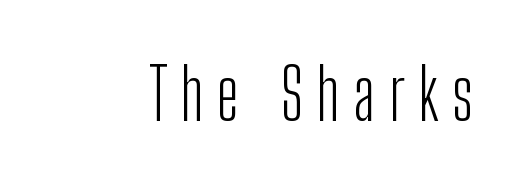
Q: Is the text bold? A: No.
Q: Is the text italic (slanted)? A: No, it is upright.
Q: Is the typeface a serif or a sans-serif typeface? A: Sans-serif.
Q: Is the text underlined? A: No.
Q: Width (condensed, normal, or wide)? A: Condensed.
Q: Stroke contrast? A: Low.
Q: x-height? A: Medium.
Q: Monospaced? A: No.
